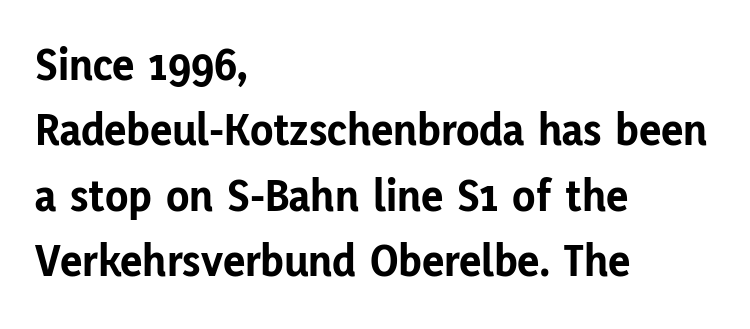
{"serif": "no", "italic": "no", "bold": "yes", "weight": "bold", "width": "normal", "stroke_contrast": "low", "x_height": "medium", "monospaced": "no", "underline": "no", "align": "left", "line_spacing": "normal", "line_spacing_ratio": 1.39, "letter_spacing": "normal", "letter_spacing_em": 0.0, "glyph_px": 47}
